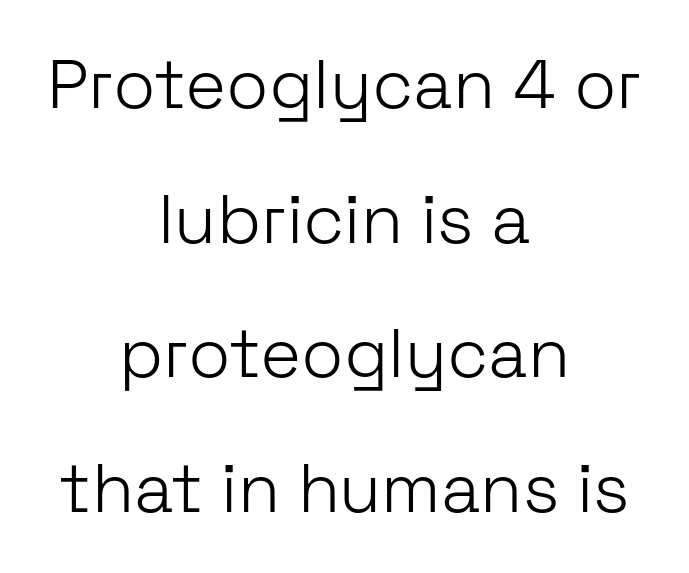
The image shows 69 px light sans-serif type, upright; set centered, loose line spacing (1.95x), normal letter spacing, not underlined; low stroke contrast and a medium x-height.
